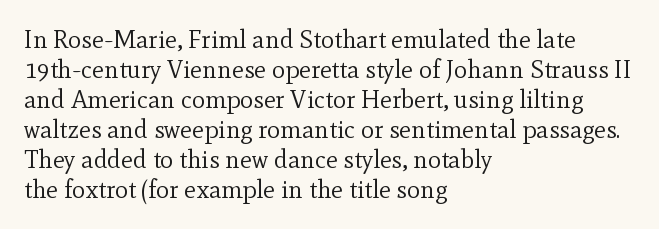
{"italic": "no", "bold": "no", "underline": "no", "align": "left", "line_spacing_ratio": 1.2, "letter_spacing": "normal", "letter_spacing_em": 0.0, "glyph_px": 25}
